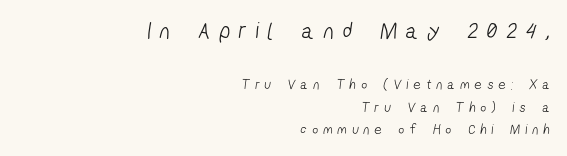
Weight: in the light-to-regular range. Descenders hang freely into open space. The first block has been scaled up relative to the second. If you drew a ruler down the right edge, every line would touch it. These lines have a slow, spaced-out rhythm from letter to letter. The rendering uses a moderate line-height, typical for paragraphs.
